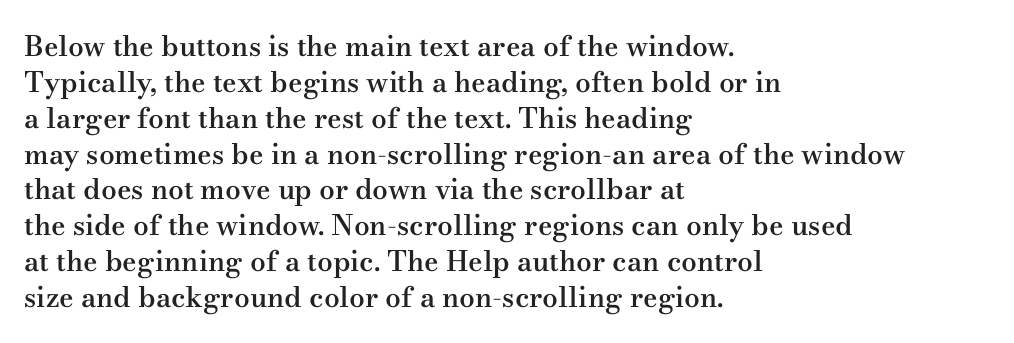
The image shows 28 px semibold, wide serif type, upright; set left-aligned, normal line spacing (1.28x), normal letter spacing, not underlined; medium stroke contrast and a small x-height.
